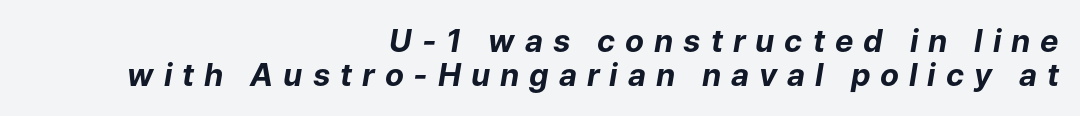
The image shows 31 px bold type, italic (leaning right); set right-aligned, tight line spacing (1.1x), unusually wide letter spacing (+0.32 em), not underlined; low stroke contrast and a medium x-height.
